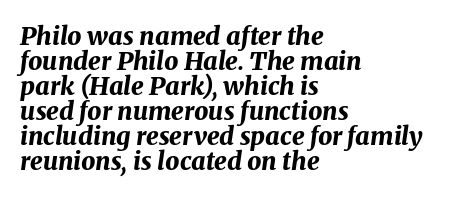
Q: Is the text bold? A: Yes.
Q: Is the text italic (slanted)? A: Yes, it leans right by about 8 degrees.
Q: Is the text underlined? A: No.
Q: How is the paragraph aligned? A: Left-aligned.
Q: Is the spacing between letters normal or unusually wide? A: Normal.
Q: Is the spacing between lines tight, normal or loose? A: Tight.
